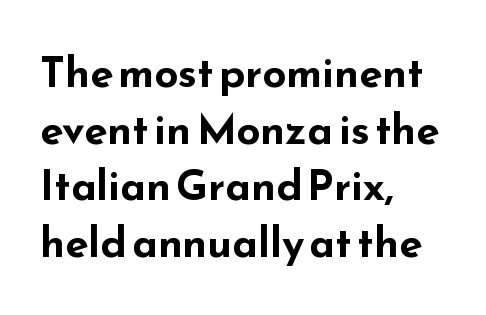
Q: Is the text bold? A: Yes.
Q: Is the text italic (slanted)? A: No, it is upright.
Q: Is the typeface a serif or a sans-serif typeface? A: Sans-serif.
Q: Is the text underlined? A: No.
Q: How is the paragraph aligned? A: Left-aligned.
Q: Is the spacing between letters normal or unusually wide? A: Normal.
Q: Is the spacing between lines tight, normal or loose? A: Normal.
Q: Width (condensed, normal, or wide)? A: Wide.
Q: Stroke contrast? A: Low.
Q: x-height? A: Small.
Q: Monospaced? A: No.
